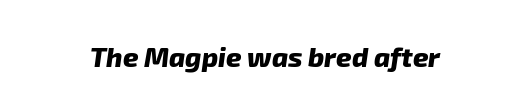
Thick stems and heavy bowls — unmistakably bold. The specimen omits any rule beneath the text block's lines. How are the letters spaced? Ordinarily, with no added tracking.
